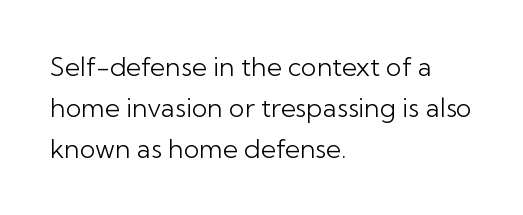
The gap between lines stays unmarked. No extra tracking has been applied to these lines. Does the leading feel generous? No, just average. Short and long lines alike share a common starting point at left.
